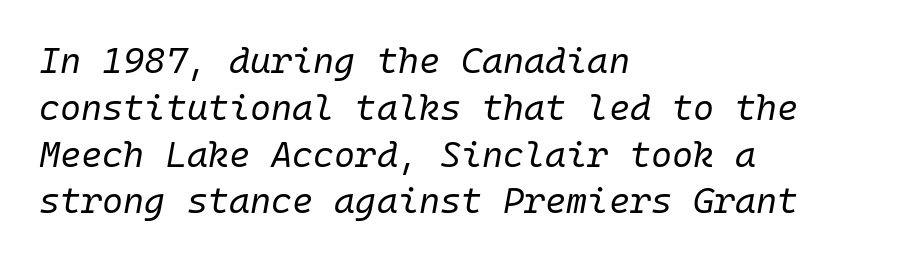
The image shows 36 px regular-weight type, italic (leaning right), monospaced; set left-aligned, normal line spacing (1.3x), normal letter spacing, not underlined; low stroke contrast and a medium x-height.
